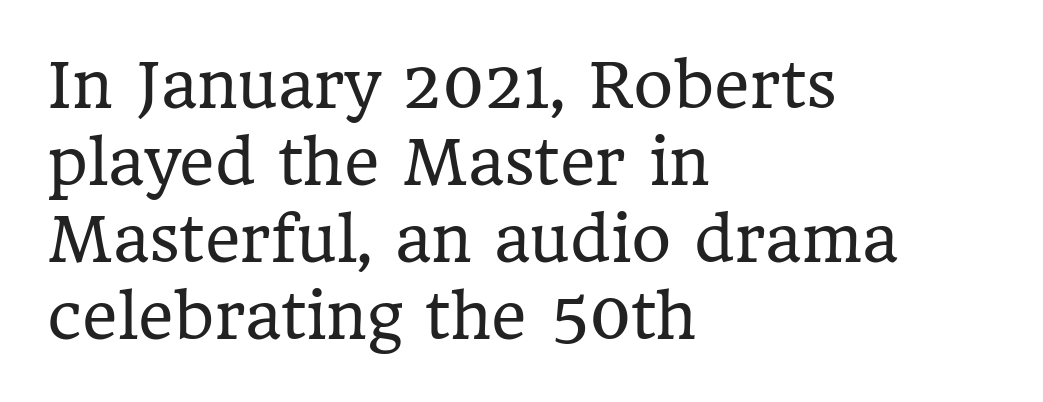
Q: Is the text bold? A: No.
Q: Is the text italic (slanted)? A: No, it is upright.
Q: Is the typeface a serif or a sans-serif typeface? A: Serif.
Q: Is the text underlined? A: No.
Q: How is the paragraph aligned? A: Left-aligned.
Q: Is the spacing between letters normal or unusually wide? A: Normal.
Q: Is the spacing between lines tight, normal or loose? A: Normal.
Q: Width (condensed, normal, or wide)? A: Normal.
Q: Stroke contrast? A: Low.
Q: x-height? A: Medium.
Q: Monospaced? A: No.
